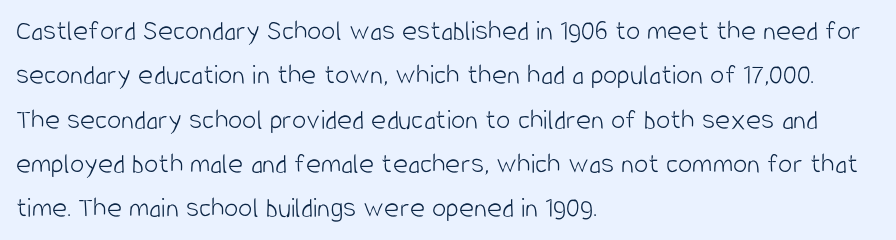
{"serif": "no", "italic": "no", "bold": "no", "weight": "light", "width": "condensed", "stroke_contrast": "low", "x_height": "large", "monospaced": "no", "underline": "no", "align": "left", "line_spacing": "normal", "line_spacing_ratio": 1.53, "letter_spacing": "normal", "letter_spacing_em": 0.0, "glyph_px": 29}
